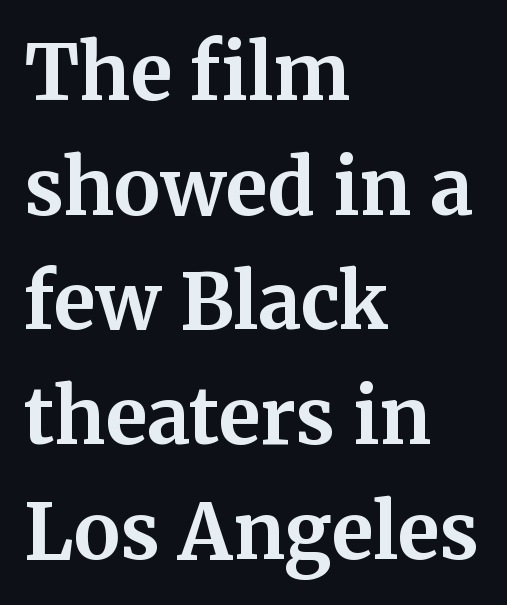
Posture: vertical. Observe the serifs anchoring each vertical stroke in this sample. In terms of letterspacing, this is plain default setting. Quick note: underline off. Rows of type keep a routine distance in the vertical direction. As a designer I'd log this as weight 700, bold.
